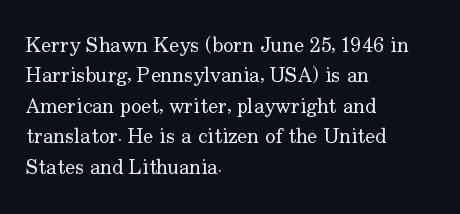
The image shows 21 px text type, upright; set left-aligned, normal line spacing (1.45x), normal letter spacing, not underlined.
